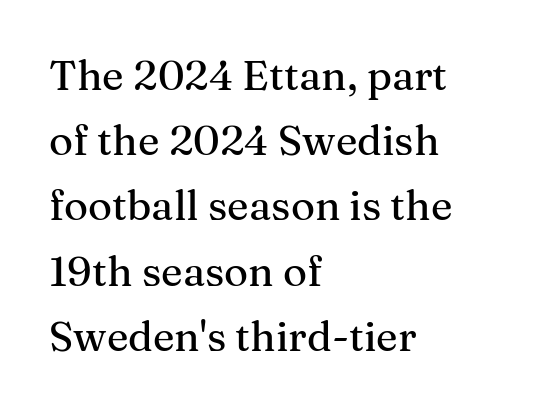
The image shows 41 px serif type, upright; set left-aligned, normal line spacing (1.59x), normal letter spacing, not underlined; medium stroke contrast and a medium x-height.
